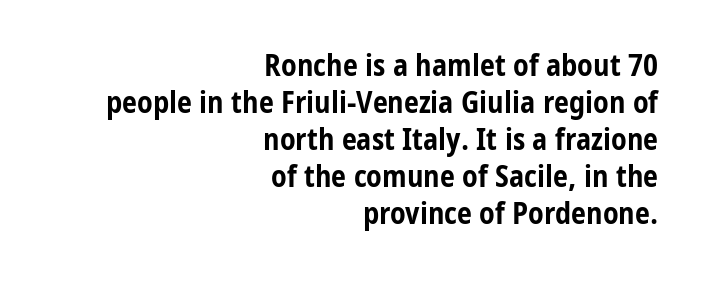
{"serif": "no", "italic": "no", "bold": "yes", "weight": "bold", "width": "condensed", "stroke_contrast": "low", "x_height": "medium", "monospaced": "no", "underline": "no", "align": "right", "line_spacing_ratio": 1.23, "letter_spacing": "normal", "letter_spacing_em": 0.0, "glyph_px": 30}
